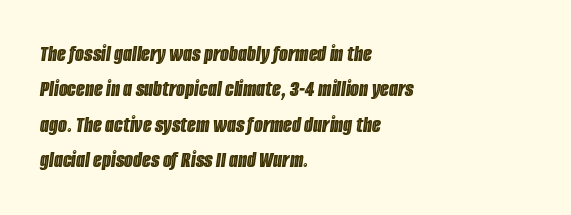
Is there much room between lines? A standard amount, neither cramped nor airy. The rendering keeps characters at their native spacing. Characters are canted at an angle relative to the baseline's perpendicular. Horizontal alignment here is leftward, the default for most running prose.
